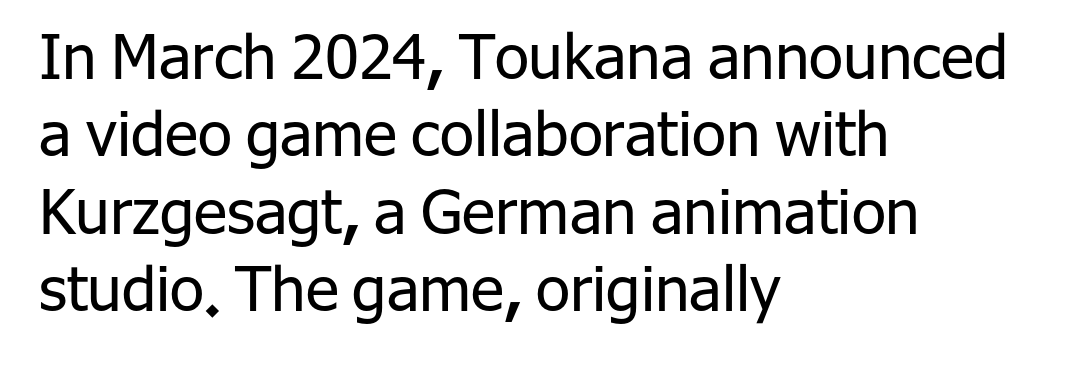
Characters remain perfectly vertical along every line. No word sits above an underline. You could not count columns in this text — the font is proportionally spaced. Unlike a traditional serif, this face leaves its strokes unadorned. Tracking here is standard; glyphs follow each other at the usual distance. These lines sit exactly where default settings would place them.
